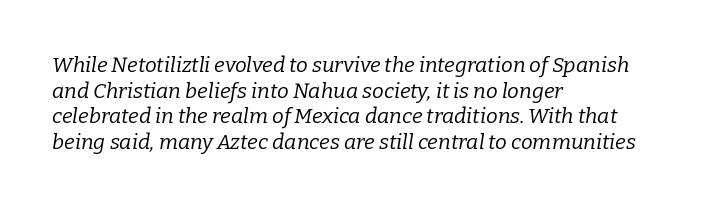
The image shows 21 px text type, italic (leaning right); set left-aligned, line spacing 1.22x, normal letter spacing, not underlined.
